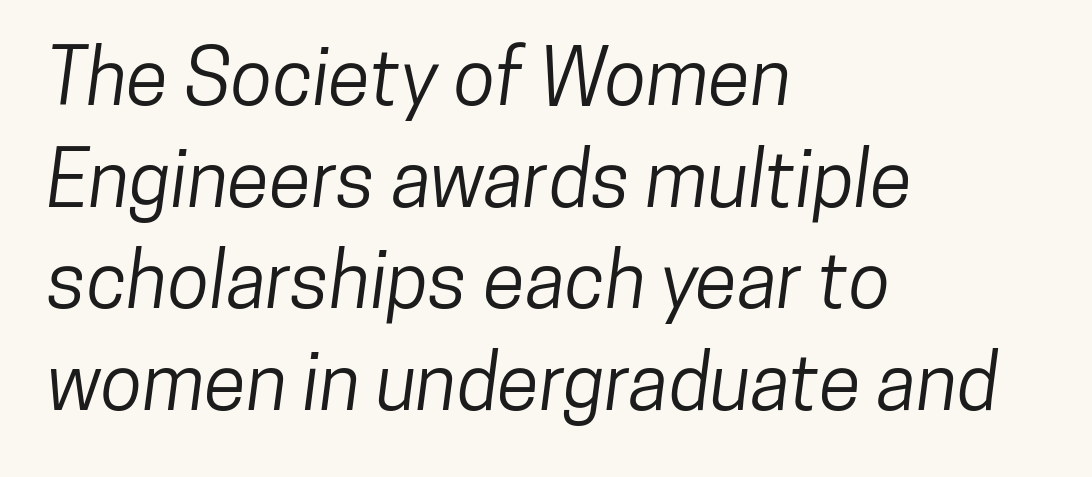
The image shows 77 px condensed sans-serif type; set left-aligned, normal line spacing (1.32x), normal letter spacing, not underlined; low stroke contrast and a medium x-height.
